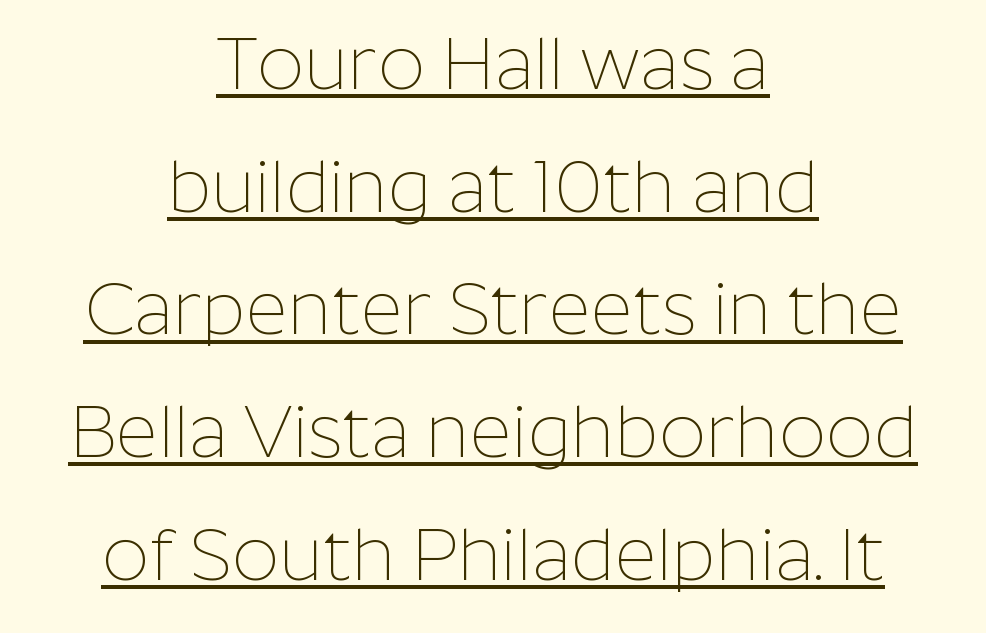
The image shows 73 px thin sans-serif type, upright; set centered, normal line spacing (1.68x), normal letter spacing, underlined; low stroke contrast and a medium x-height.
